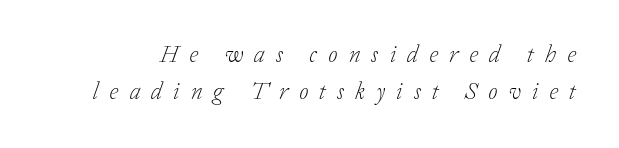
{"italic": "yes", "lean": "right", "slant_degrees": 20, "bold": "no", "underline": "no", "line_spacing": "normal", "line_spacing_ratio": 1.54, "letter_spacing": "wide", "letter_spacing_em": 0.46, "glyph_px": 24}
